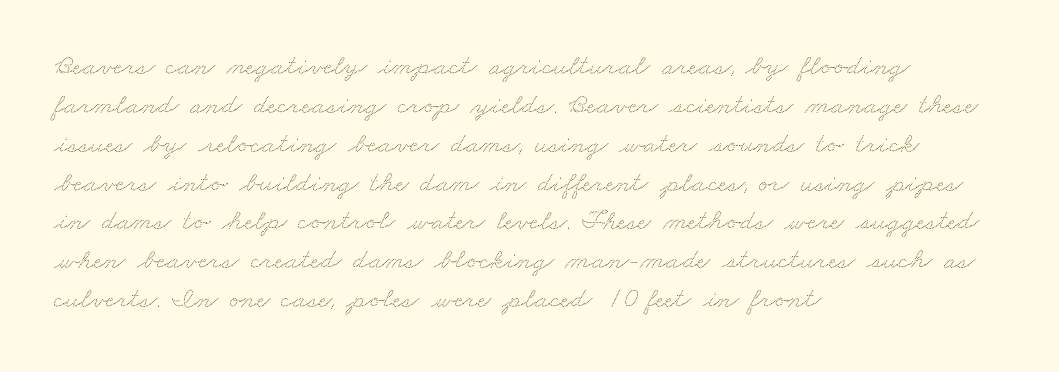
The image shows 29 px wide type; set left-aligned, normal line spacing (1.34x), normal letter spacing, not underlined; low stroke contrast and a small x-height.
